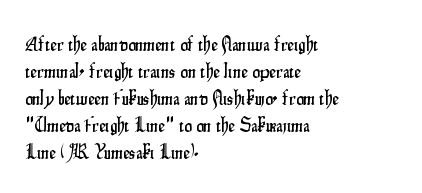
{"italic": "no", "underline": "no", "align": "left", "line_spacing": "normal", "line_spacing_ratio": 1.28, "letter_spacing": "normal", "letter_spacing_em": 0.0, "glyph_px": 21}
